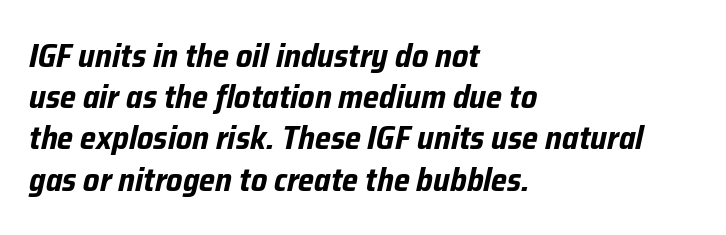
{"italic": "yes", "lean": "right", "slant_degrees": 12, "bold": "yes", "weight": "bold", "width": "condensed", "stroke_contrast": "low", "x_height": "medium", "monospaced": "no", "underline": "no", "align": "left", "line_spacing": "normal", "line_spacing_ratio": 1.25, "letter_spacing": "normal", "letter_spacing_em": 0.0, "glyph_px": 33}
